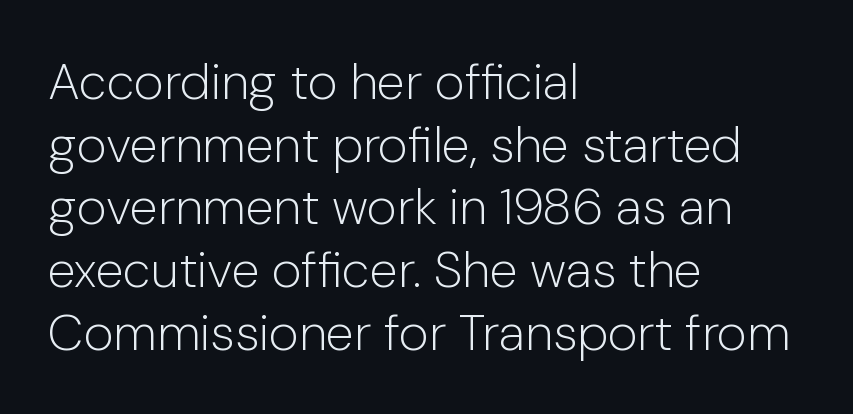
Q: Is the text bold? A: No.
Q: Is the text italic (slanted)? A: No, it is upright.
Q: Is the typeface a serif or a sans-serif typeface? A: Sans-serif.
Q: Is the text underlined? A: No.
Q: How is the paragraph aligned? A: Left-aligned.
Q: Is the spacing between letters normal or unusually wide? A: Normal.
Q: Width (condensed, normal, or wide)? A: Normal.
Q: Stroke contrast? A: Low.
Q: x-height? A: Medium.
Q: Monospaced? A: No.
